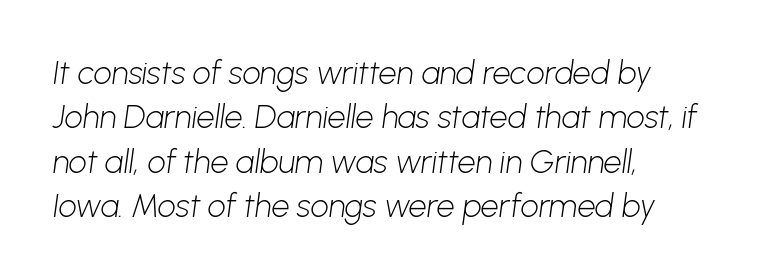
Does the leading feel generous? No, just average. Nothing sits at the stroke ends, so this counts as sans-serif. Is the block centered? No — it sits flush against the left margin. Just letters on the line, the space beneath them empty. Stroke mass is kept to a normal reading level or below. Observe the ordinary spacing: letters are neighbours, not strangers.
